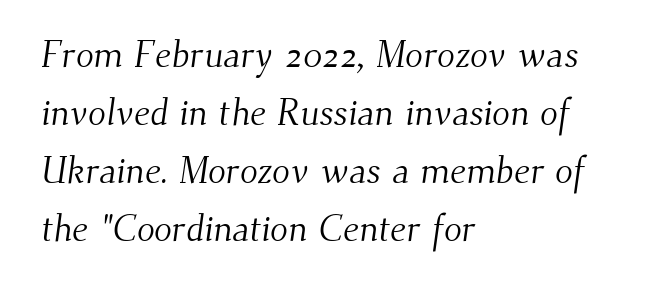
{"serif": "yes", "bold": "no", "weight": "light", "width": "normal", "stroke_contrast": "medium", "x_height": "small", "monospaced": "no", "underline": "no", "align": "left", "line_spacing": "normal", "line_spacing_ratio": 1.57, "letter_spacing": "normal", "letter_spacing_em": 0.0, "glyph_px": 37}
